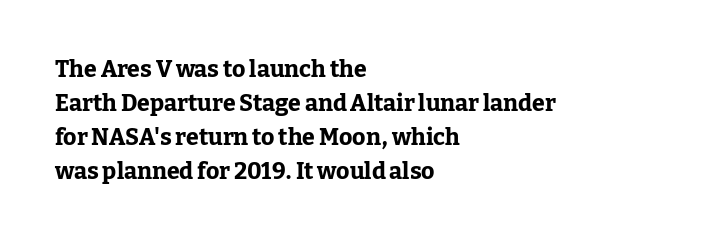
{"italic": "no", "bold": "yes", "underline": "no", "align": "left", "line_spacing": "normal", "line_spacing_ratio": 1.48, "letter_spacing": "normal", "letter_spacing_em": 0.0, "glyph_px": 23}
